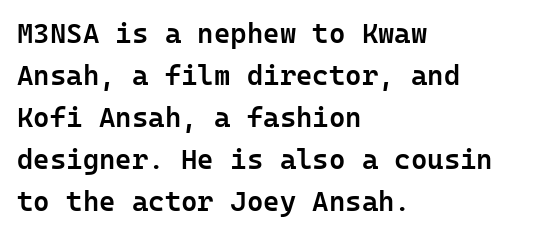
Q: Is the text bold? A: Semi-bold.
Q: Is the text italic (slanted)? A: No, it is upright.
Q: Is the typeface a serif or a sans-serif typeface? A: Sans-serif.
Q: Is the text underlined? A: No.
Q: How is the paragraph aligned? A: Left-aligned.
Q: Is the spacing between letters normal or unusually wide? A: Normal.
Q: Is the spacing between lines tight, normal or loose? A: Normal.
Q: Width (condensed, normal, or wide)? A: Normal.
Q: Stroke contrast? A: Low.
Q: x-height? A: Medium.
